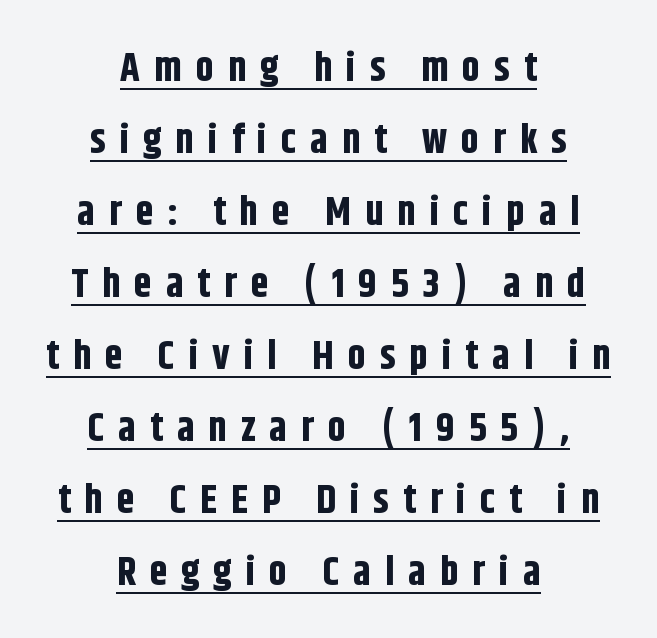
{"serif": "no", "italic": "no", "bold": "yes", "weight": "bold", "width": "condensed", "stroke_contrast": "low", "x_height": "large", "monospaced": "no", "underline": "yes", "align": "center", "line_spacing_ratio": 1.8, "letter_spacing": "wide", "letter_spacing_em": 0.35, "glyph_px": 40}
